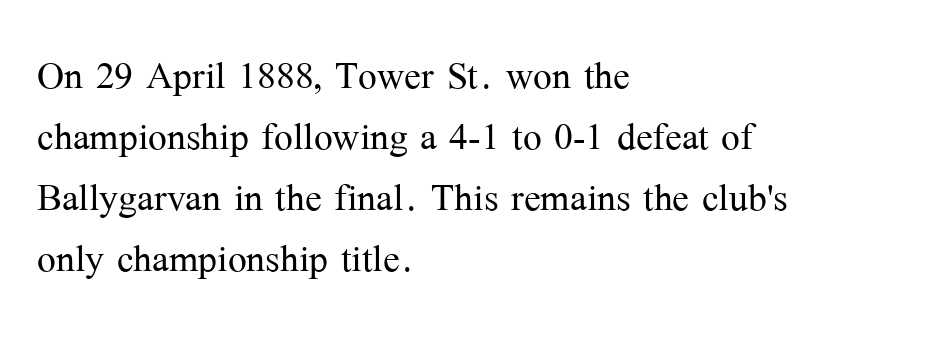
{"serif": "yes", "italic": "no", "bold": "no", "weight": "light", "width": "normal", "stroke_contrast": "medium", "x_height": "medium", "monospaced": "no", "underline": "no", "align": "left", "line_spacing_ratio": 1.22, "letter_spacing": "normal", "letter_spacing_em": 0.0, "glyph_px": 50}
